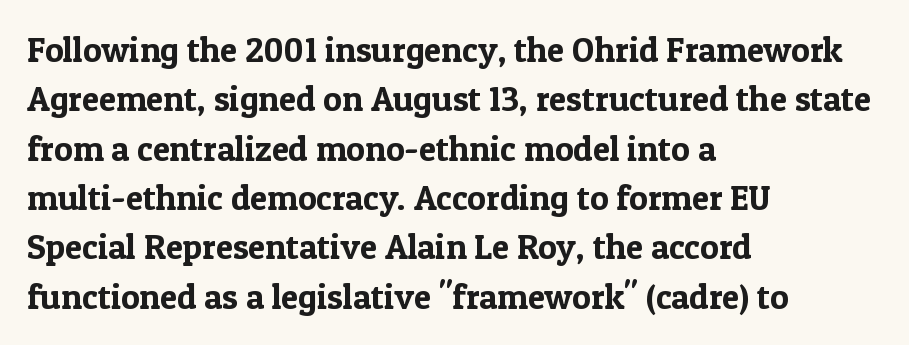
{"serif": "yes", "italic": "no", "width": "normal", "x_height": "medium", "monospaced": "no", "underline": "no", "align": "left", "line_spacing": "normal", "line_spacing_ratio": 1.41, "letter_spacing": "normal", "letter_spacing_em": 0.0, "glyph_px": 35}
